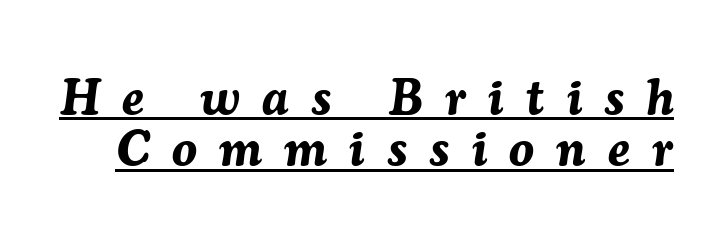
{"italic": "yes", "lean": "right", "slant_degrees": 7, "bold": "yes", "weight": "bold", "width": "normal", "stroke_contrast": "medium", "x_height": "medium", "monospaced": "no", "underline": "yes", "line_spacing": "tight", "line_spacing_ratio": 1.03, "letter_spacing": "wide", "letter_spacing_em": 0.45, "glyph_px": 50}
